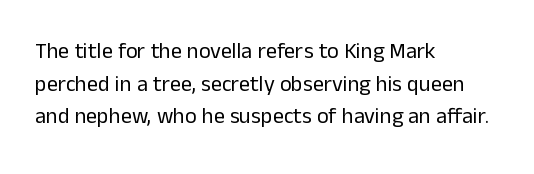
Rows of type keep a routine distance in the vertical direction. The space beneath each line is pristine and unruled. Which margin do the lines hug? The left one — the right edge is uneven. The letterforms sit shoulder to shoulder at normal distance.
